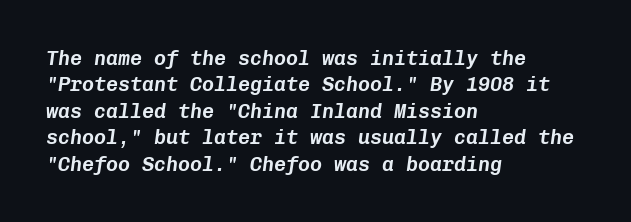
The image shows 20 px text type, italic (leaning right); set left-aligned, normal line spacing (1.32x), normal letter spacing, not underlined.
